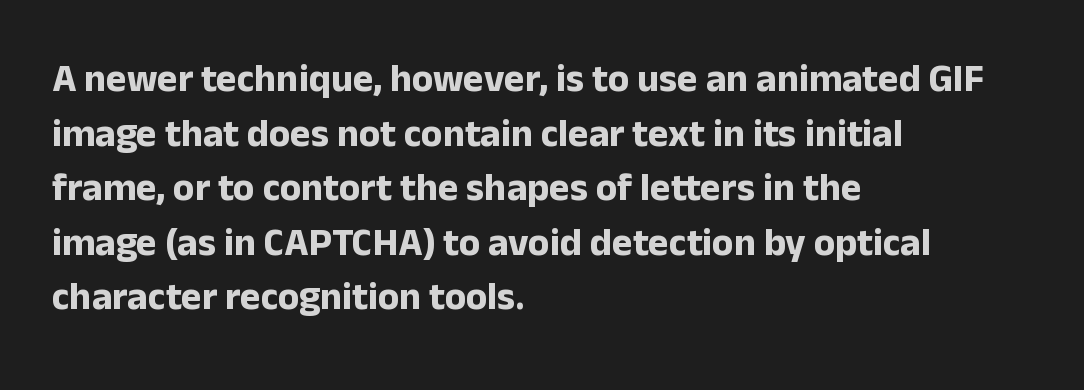
{"serif": "no", "italic": "no", "bold": "yes", "weight": "bold", "width": "normal", "stroke_contrast": "low", "x_height": "medium", "monospaced": "no", "underline": "no", "align": "left", "line_spacing": "normal", "line_spacing_ratio": 1.4, "letter_spacing": "normal", "letter_spacing_em": 0.0, "glyph_px": 39}
